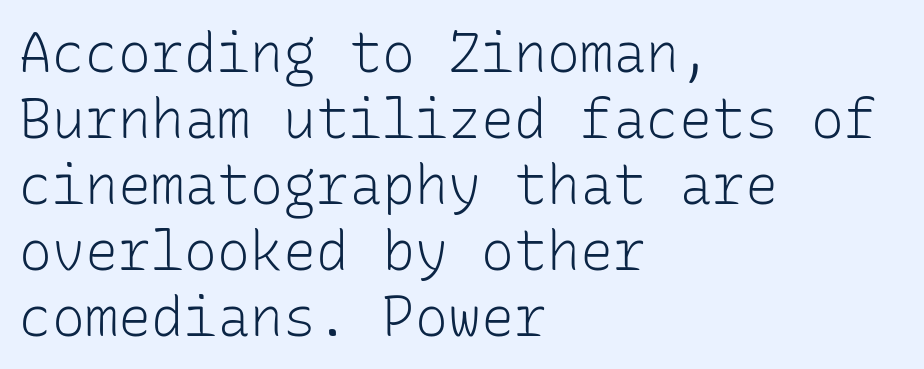
Q: Is the text bold? A: No.
Q: Is the text italic (slanted)? A: No, it is upright.
Q: Is the typeface a serif or a sans-serif typeface? A: Sans-serif.
Q: Is the text underlined? A: No.
Q: How is the paragraph aligned? A: Left-aligned.
Q: Is the spacing between letters normal or unusually wide? A: Normal.
Q: Width (condensed, normal, or wide)? A: Normal.
Q: Stroke contrast? A: Low.
Q: x-height? A: Medium.
Q: Monospaced? A: Yes.
